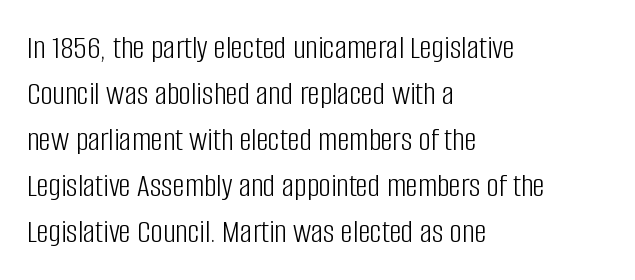
Q: Is the text bold? A: No.
Q: Is the text italic (slanted)? A: No, it is upright.
Q: Is the typeface a serif or a sans-serif typeface? A: Sans-serif.
Q: Is the text underlined? A: No.
Q: How is the paragraph aligned? A: Left-aligned.
Q: Is the spacing between letters normal or unusually wide? A: Normal.
Q: Is the spacing between lines tight, normal or loose? A: Normal.
Q: Width (condensed, normal, or wide)? A: Condensed.
Q: Stroke contrast? A: Low.
Q: x-height? A: Large.
Q: Monospaced? A: No.
